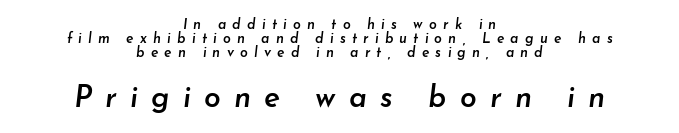
The image shows 30 px semibold type, italic (leaning right); set centered, tight line spacing (1.0x), unusually wide letter spacing (+0.44 em), not underlined; the second (bottom) block is 2.14x larger; low stroke contrast and a small x-height.
